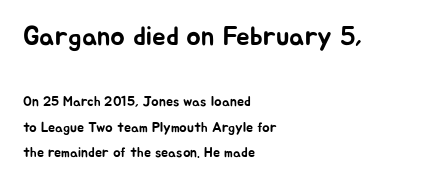
Q: Is the text italic (slanted)? A: No, it is upright.
Q: Is the text underlined? A: No.
Q: How is the paragraph aligned? A: Left-aligned.
Q: Is the spacing between letters normal or unusually wide? A: Normal.
Q: Which block of text is set in a larger size, the first (top) or the second (bottom)? A: The first (top) one.
